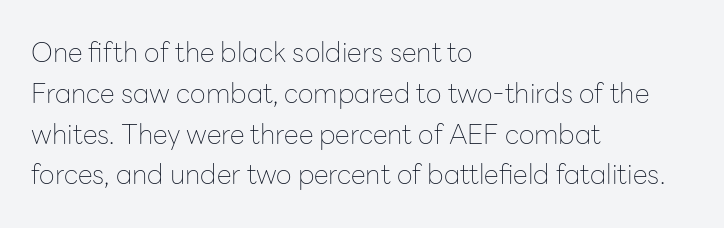
The passage shown stacks its lines at a standard gap. Plain, unruled lines of type. Summary of weight: not heavy and not bold. The rendering keeps characters at their native spacing. Notice how the stems are strictly vertical — no italics here.
